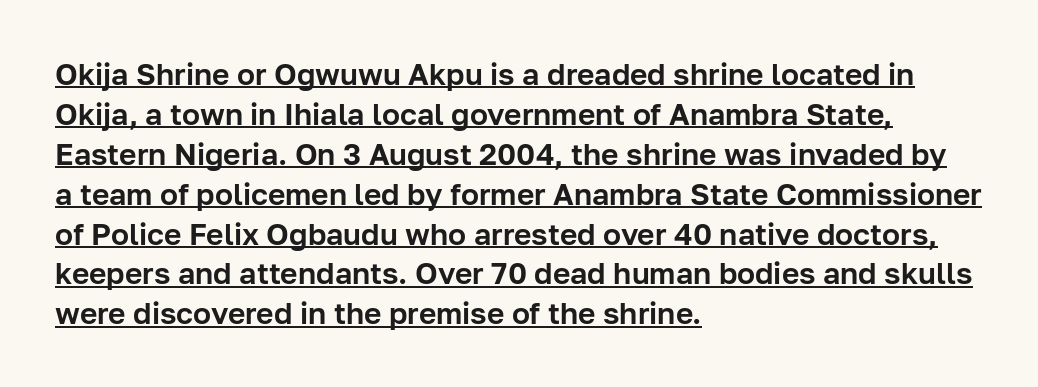
Looks like someone drew a line under every word here. One-word summary of the alignment: left. Summary of vertical rhythm: regular, with standard interline spacing. When letters stand straight like this, we call the style roman or upright.
